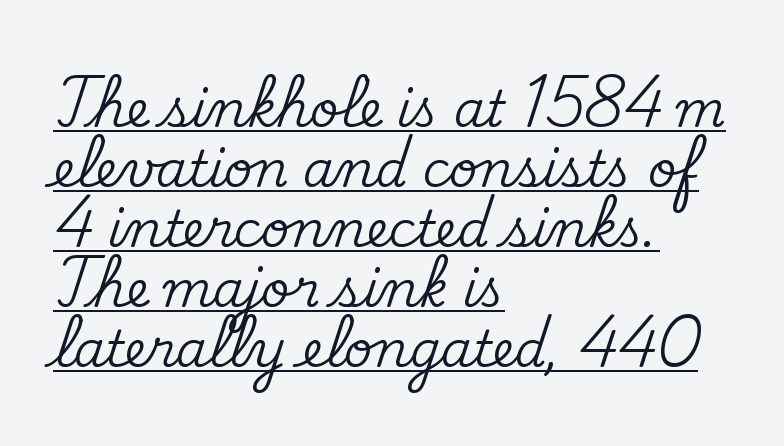
Nobody touched the tracking dial on this one. Character widths vary here, with narrow letters taking less room than wide ones. The text block is weighted toward the left margin, trailing off unevenly rightward. The typesetter has applied underlining to the passage shown.
